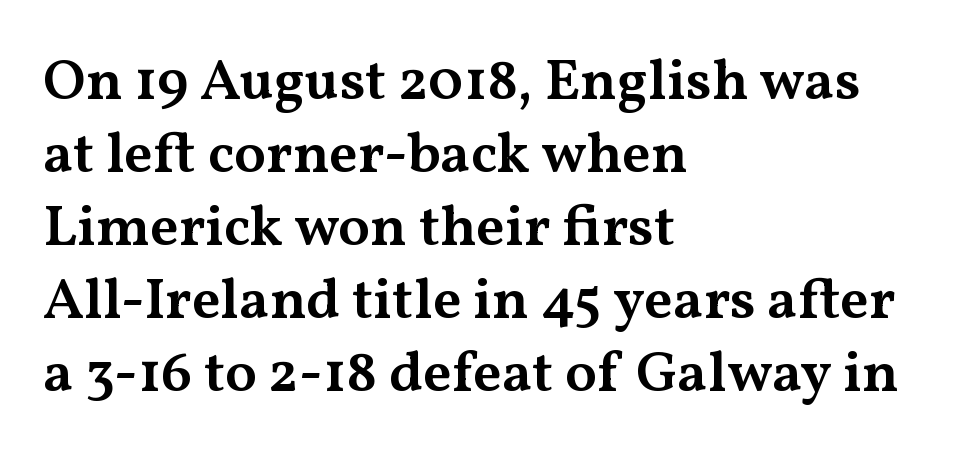
{"serif": "yes", "italic": "no", "bold": "semi", "weight": "semibold", "width": "wide", "stroke_contrast": "medium", "x_height": "medium", "monospaced": "no", "underline": "no", "align": "left", "line_spacing": "normal", "line_spacing_ratio": 1.26, "letter_spacing": "normal", "letter_spacing_em": 0.0, "glyph_px": 58}
